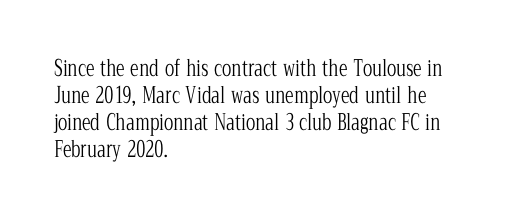
Beneath every word, the page is bare. The lettering holds an erect, upright posture throughout. Caption: face not bold, strokes unweighted. The gaps between neighbouring characters are ordinary and unremarkable.
